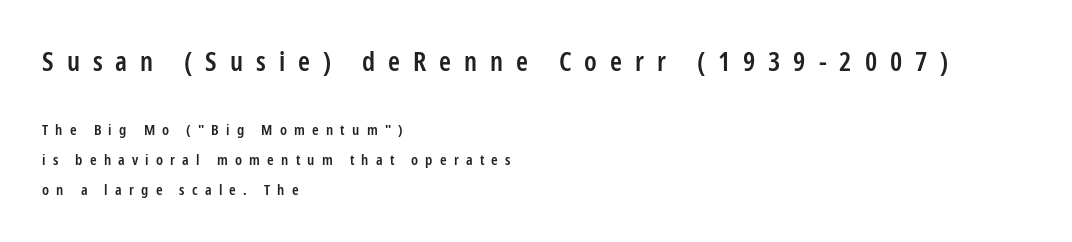
A somewhat darkened texture: the type is semibold rather than bold. Posture: straight, roman, zero tilt. Top chunk: large. Bottom chunk: small. The type is letterspaced generously, with wide tracking. Plain, unruled lines of type.
